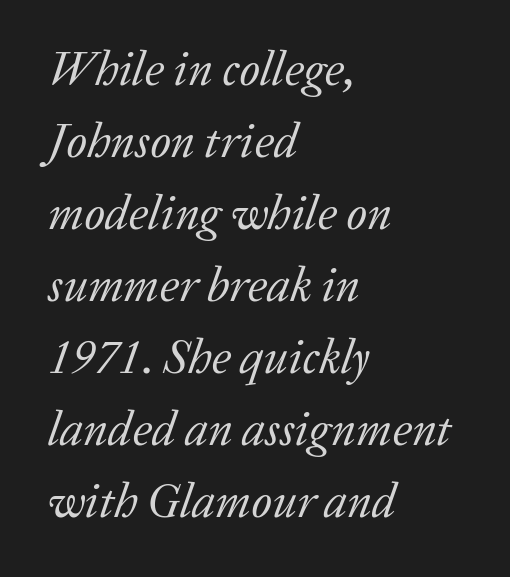
Q: Is the text bold? A: No.
Q: Is the text italic (slanted)? A: Yes, it leans right by about 20 degrees.
Q: Is the typeface a serif or a sans-serif typeface? A: Serif.
Q: Is the text underlined? A: No.
Q: How is the paragraph aligned? A: Left-aligned.
Q: Is the spacing between letters normal or unusually wide? A: Normal.
Q: Is the spacing between lines tight, normal or loose? A: Normal.
Q: Width (condensed, normal, or wide)? A: Normal.
Q: Stroke contrast? A: Low.
Q: x-height? A: Medium.
Q: Monospaced? A: No.
